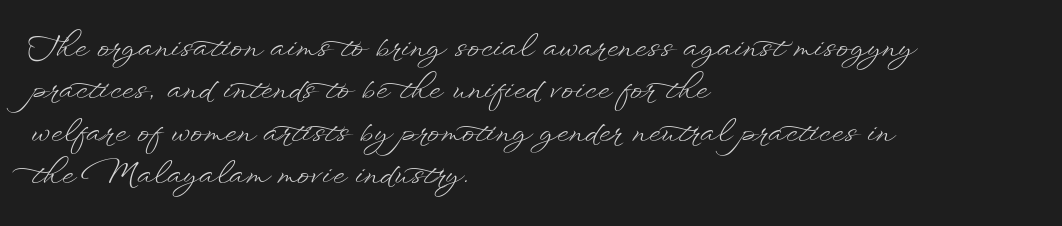
Horizontal alignment here is leftward, the default for most running prose. Students, observe: this is what conventionally led text looks like. The foot of each line stays bare and open. Each letter keeps its own natural width here, so spacing adapts to shape.
